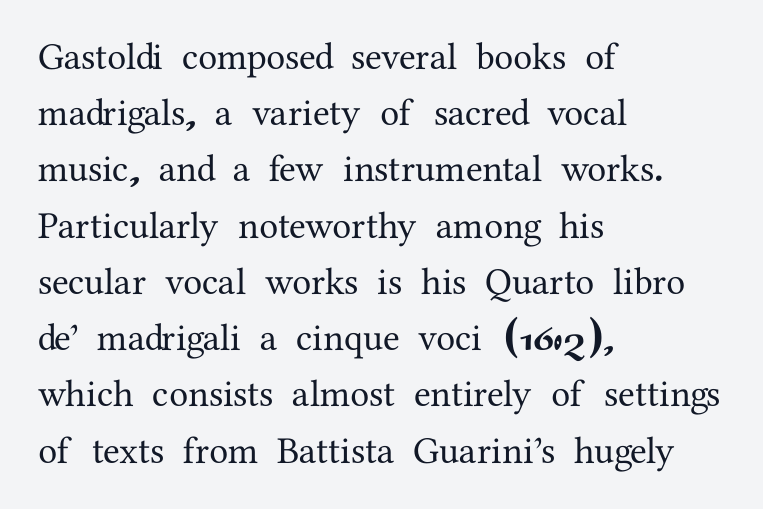
In terms of posture, this sample is upright. Left-aligned paragraph, ragged on the right. The passage shown is typed in a proportional face where columns would drift. Honestly, the row spacing looks completely unremarkable. This sample uses plain, unmodified letter spacing. Honestly, there is no underline to notice here at all.
